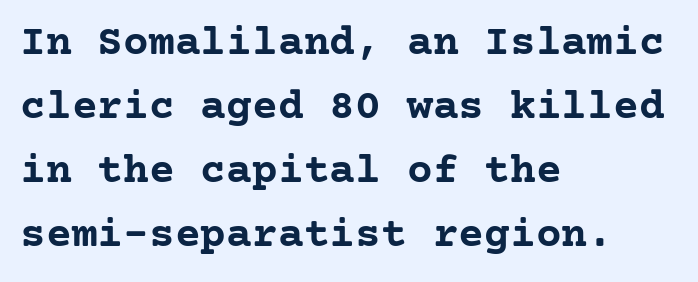
{"serif": "yes", "italic": "no", "bold": "yes", "weight": "semibold", "width": "normal", "stroke_contrast": "low", "x_height": "medium", "underline": "no", "align": "left", "line_spacing": "normal", "line_spacing_ratio": 1.49, "letter_spacing": "normal", "letter_spacing_em": 0.0, "glyph_px": 43}
